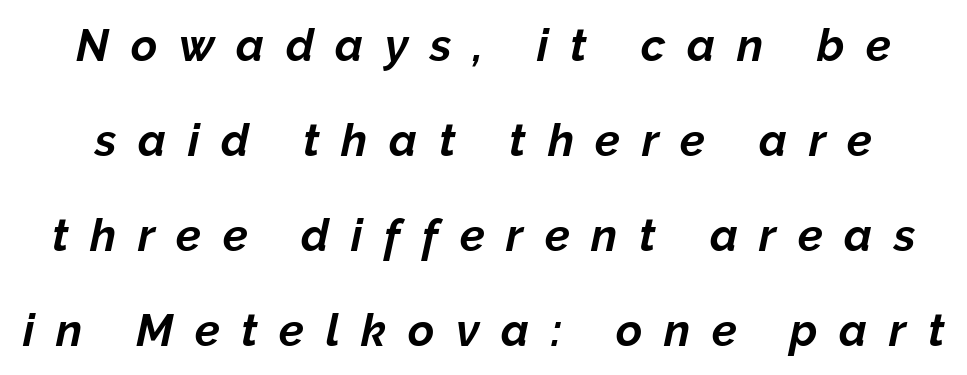
The lettering tilts uniformly, giving the passage an italic look. Spacing between characters has been opened up far beyond the box default. Has an underline been added? It has not. These lines carry a lot of weight — the face is fully bold. Is this a fixed-width face? No — the glyphs have proportional, varying widths.
